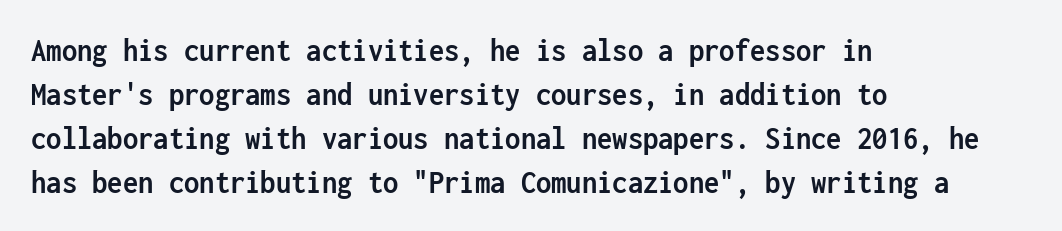
Vertical spacing — default. This rendering features lettering with no underline. The lettering stays uniformly vertical, giving the passage a roman look. One-word summary of the alignment: left. The letters march in equal steps, a hallmark of fixed-pitch type. Weight: bold.
